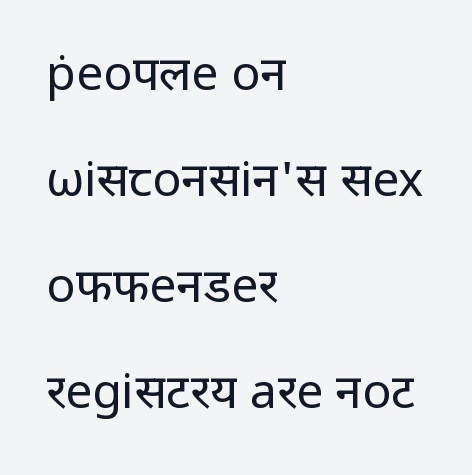
Q: Is the text bold? A: No.
Q: Is the text italic (slanted)? A: No, it is upright.
Q: Is the typeface a serif or a sans-serif typeface? A: Sans-serif.
Q: Is the text underlined? A: No.
Q: How is the paragraph aligned? A: Left-aligned.
Q: Is the spacing between letters normal or unusually wide? A: Normal.
Q: Is the spacing between lines tight, normal or loose? A: Loose.
Q: Width (condensed, normal, or wide)? A: Normal.
Q: Stroke contrast? A: Low.
Q: x-height? A: Medium.
Q: Monospaced? A: No.
